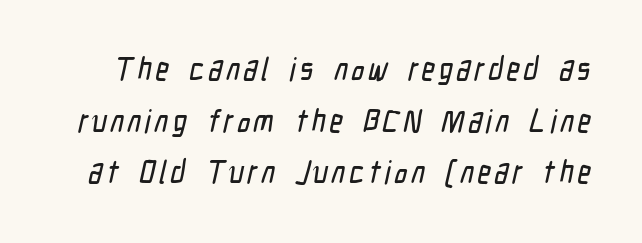
{"serif": "no", "width": "condensed", "stroke_contrast": "low", "x_height": "medium", "monospaced": "no", "underline": "no", "line_spacing": "normal", "line_spacing_ratio": 1.61, "glyph_px": 32}
